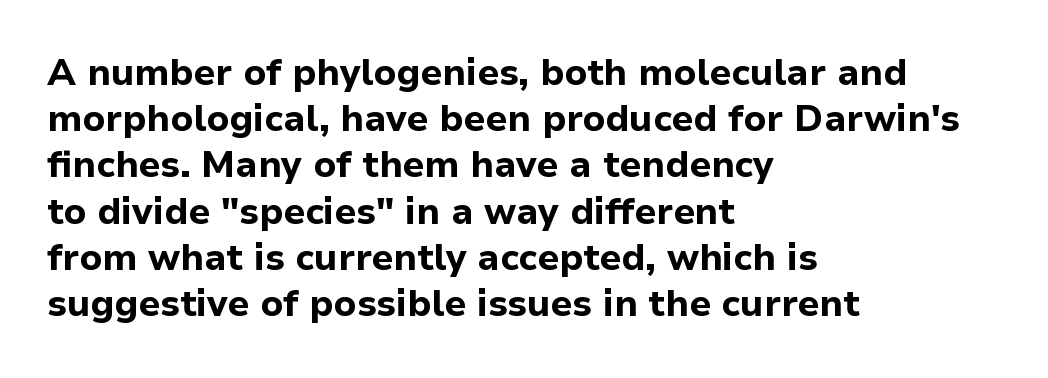
The image shows 37 px bold sans-serif type, upright; set left-aligned, normal line spacing (1.25x), normal letter spacing, not underlined; low stroke contrast and a medium x-height.
